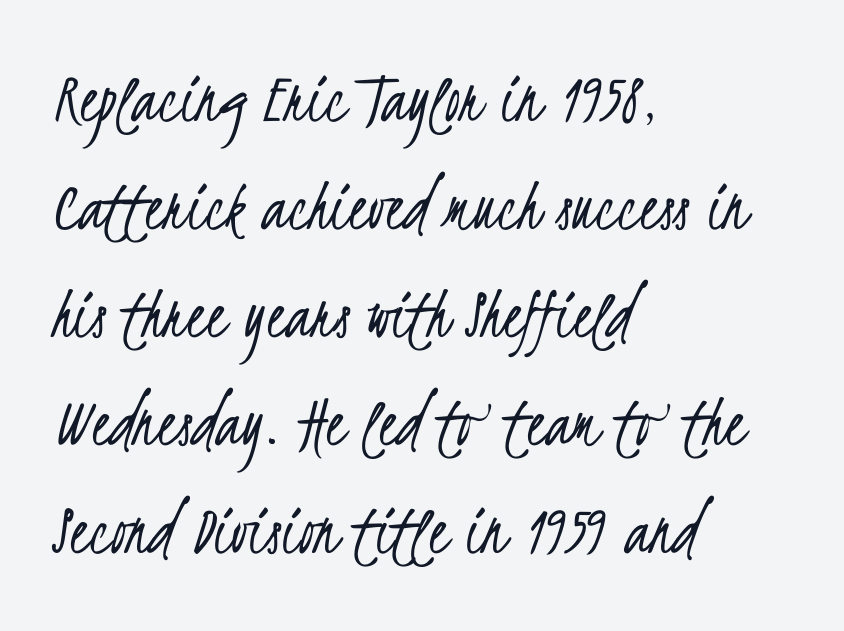
The image shows 75 px light, condensed sans-serif type; set left-aligned, normal line spacing (1.44x), normal letter spacing, not underlined; low stroke contrast and a small x-height.
